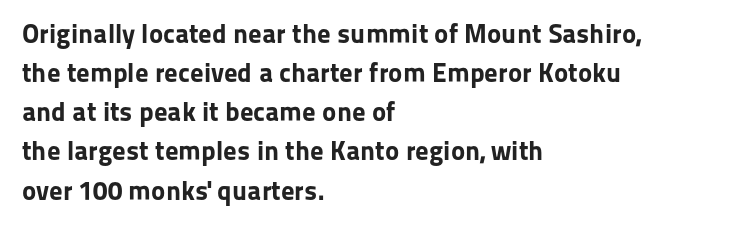
Q: Is the text bold? A: Yes.
Q: Is the text italic (slanted)? A: No, it is upright.
Q: Is the text underlined? A: No.
Q: How is the paragraph aligned? A: Left-aligned.
Q: Is the spacing between letters normal or unusually wide? A: Normal.
Q: Is the spacing between lines tight, normal or loose? A: Normal.
